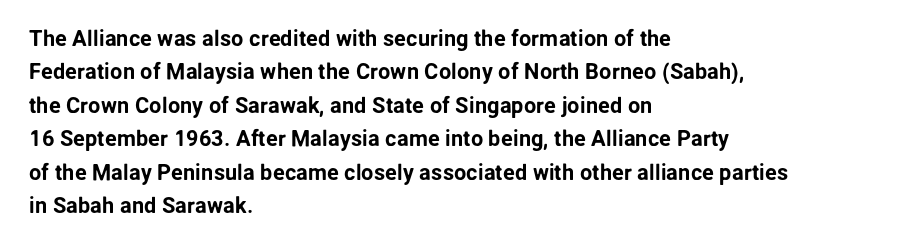
The image shows 22 px text type, upright; set left-aligned, normal line spacing (1.52x), normal letter spacing, not underlined.
